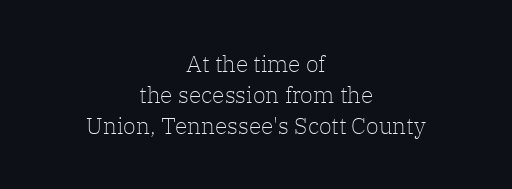
The image shows 23 px text type, upright; set centered, normal line spacing (1.34x), normal letter spacing, not underlined.
